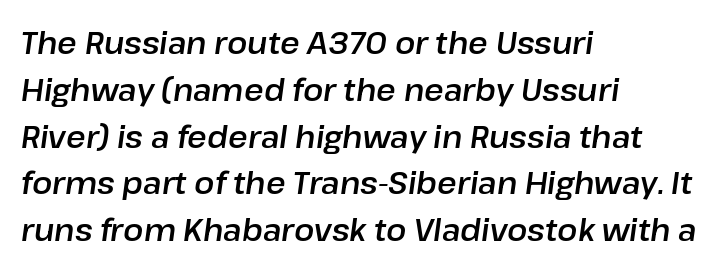
{"italic": "yes", "lean": "right", "slant_degrees": 8, "width": "normal", "stroke_contrast": "low", "x_height": "medium", "monospaced": "no", "underline": "no", "align": "left", "line_spacing": "normal", "line_spacing_ratio": 1.56, "letter_spacing": "normal", "letter_spacing_em": 0.0, "glyph_px": 30}
